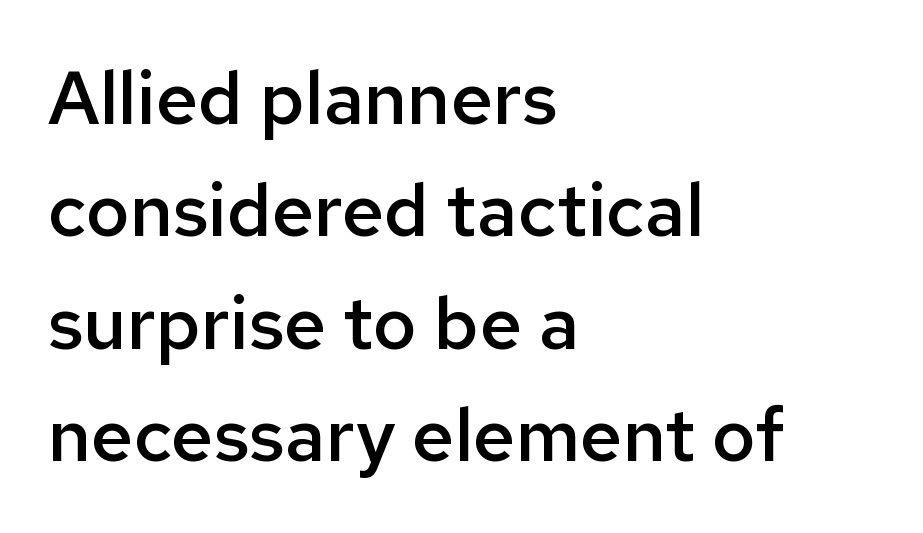
The image shows 74 px semibold sans-serif type, upright; set left-aligned, normal line spacing (1.52x), normal letter spacing, not underlined; low stroke contrast and a medium x-height.
